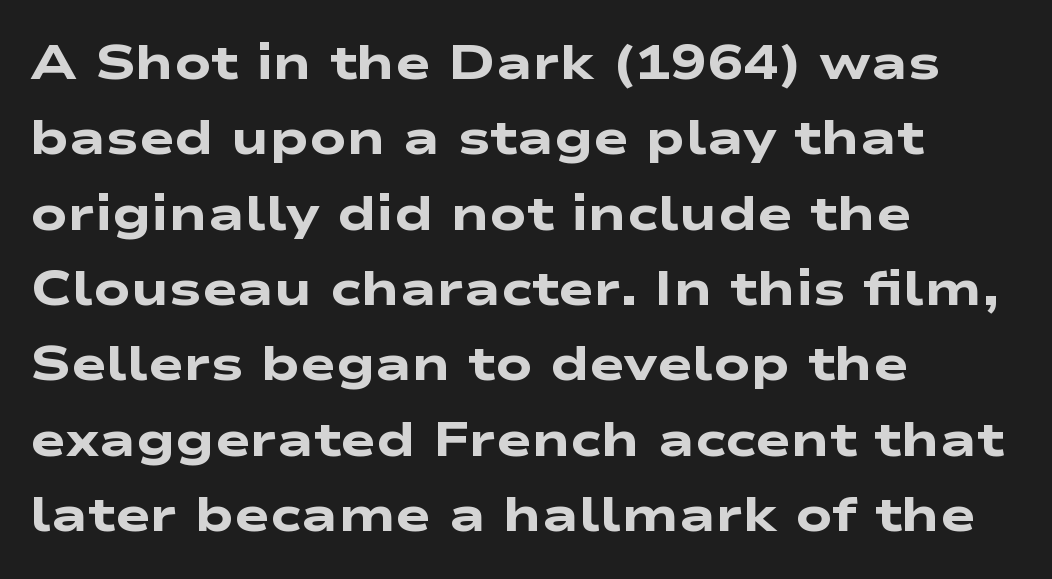
The image shows 48 px heavy, wide sans-serif type; set left-aligned, normal line spacing (1.57x), normal letter spacing, not underlined; low stroke contrast and a medium x-height.
